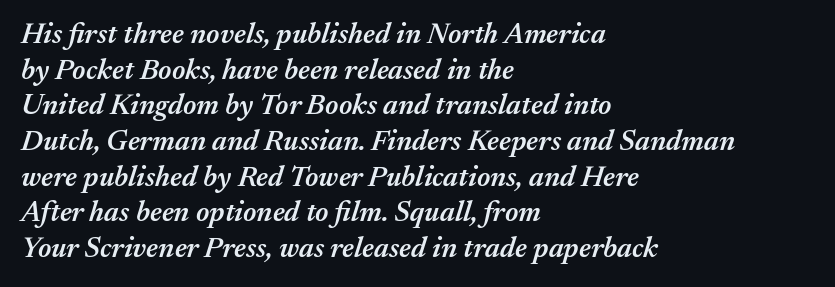
{"italic": "yes", "lean": "right", "slant_degrees": 17, "bold": "semi", "weight": "semibold", "width": "normal", "stroke_contrast": "medium", "x_height": "medium", "monospaced": "no", "underline": "no", "align": "left", "line_spacing_ratio": 1.23, "letter_spacing": "normal", "letter_spacing_em": 0.0, "glyph_px": 29}
